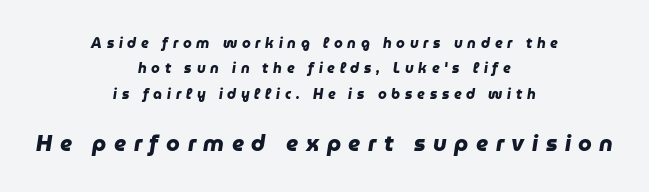
The image shows 22 px bold type; set centered, line spacing 1.81x, unusually wide letter spacing (+0.34 em), not underlined; the second (bottom) block is 1.57x larger.
